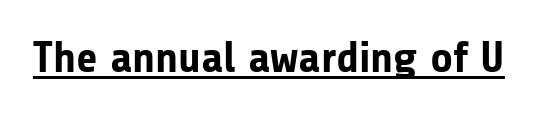
The specimen includes a rule beneath the text block's lines. This sample has the flowing, uneven cadence of proportional lettering. This is sans-serif lettering, the kind often seen on screens and signage. Ordinary non-slanted type is in use. Characters follow at the spacing the type designer built in. Weight: bold.
